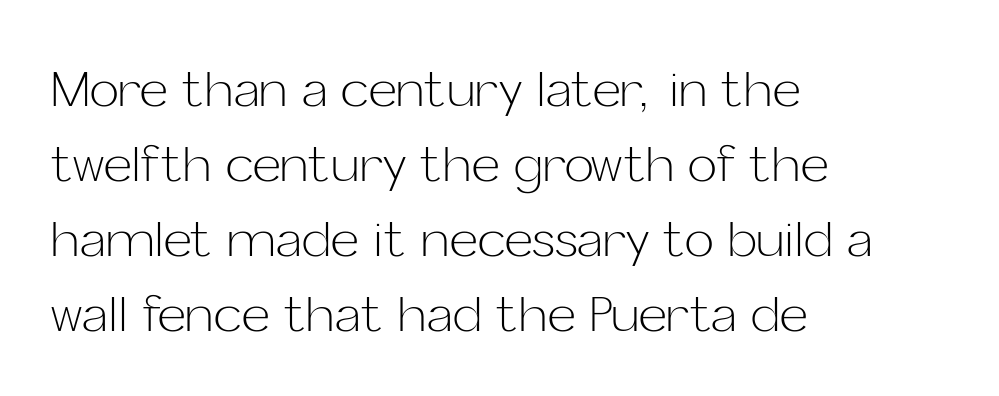
The image shows 49 px light sans-serif type, upright; set left-aligned, normal line spacing (1.53x), normal letter spacing, not underlined; low stroke contrast and a medium x-height.
